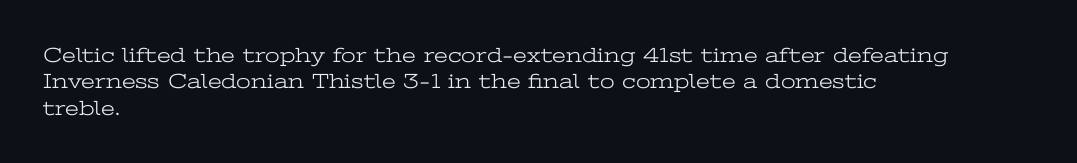
Q: Is the text bold? A: No.
Q: Is the text italic (slanted)? A: No, it is upright.
Q: Is the text underlined? A: No.
Q: How is the paragraph aligned? A: Left-aligned.
Q: Is the spacing between letters normal or unusually wide? A: Normal.
Q: Is the spacing between lines tight, normal or loose? A: Normal.
